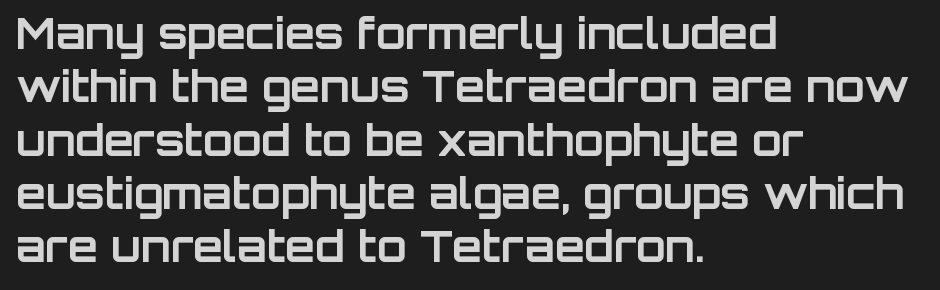
{"serif": "no", "italic": "no", "bold": "yes", "weight": "bold", "width": "normal", "stroke_contrast": "low", "x_height": "large", "monospaced": "no", "underline": "no", "align": "left", "line_spacing_ratio": 1.24, "letter_spacing": "normal", "letter_spacing_em": 0.0, "glyph_px": 43}
